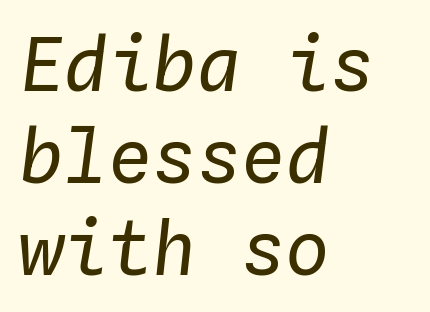
Every character here occupies the same horizontal width, giving the sample a typewriter-like rhythm. The line texture is even and compact thanks to regular tracking. A student would call this left alignment; a typographer would say flush left, rag right. The font's italic variant was chosen for this text. Check the space under the baseline: it is left empty. Weight class: somewhere from thin through regular.
